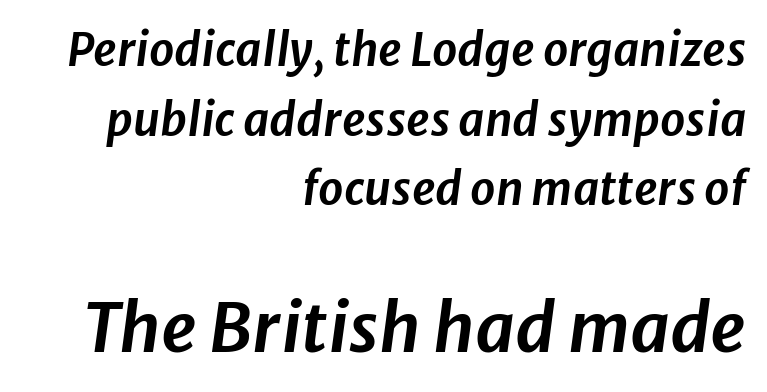
The image shows 68 px text type, italic (leaning right); set right-aligned, normal line spacing (1.55x), normal letter spacing, not underlined; the second (bottom) block is 1.51x larger; low stroke contrast and a medium x-height.
